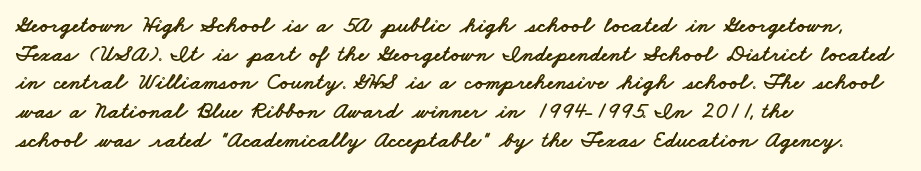
Q: Is the text underlined? A: No.
Q: How is the paragraph aligned? A: Left-aligned.
Q: Is the spacing between letters normal or unusually wide? A: Normal.
Q: Is the spacing between lines tight, normal or loose? A: Normal.
